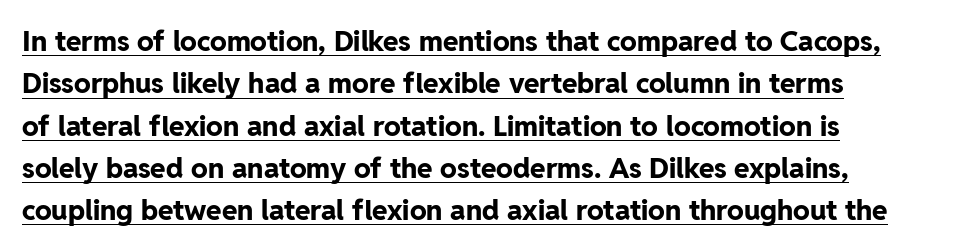
Q: Is the text bold? A: Yes.
Q: Is the text italic (slanted)? A: No, it is upright.
Q: Is the typeface a serif or a sans-serif typeface? A: Sans-serif.
Q: Is the text underlined? A: Yes.
Q: How is the paragraph aligned? A: Left-aligned.
Q: Is the spacing between letters normal or unusually wide? A: Normal.
Q: Is the spacing between lines tight, normal or loose? A: Normal.
Q: Width (condensed, normal, or wide)? A: Normal.
Q: Stroke contrast? A: Low.
Q: x-height? A: Medium.
Q: Monospaced? A: No.
